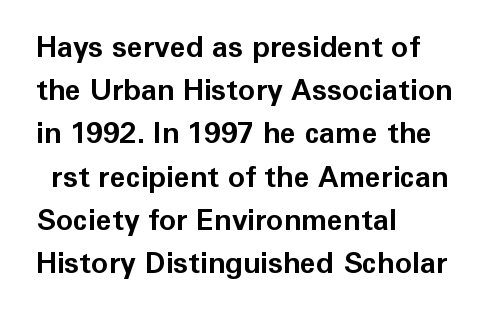
A bare baseline throughout the passage. A typesetter would mark this as roman, not italic. Note the varied advance widths — an 'i' is clearly narrower than an 'm'. Successive baselines arrive at the customary interval. The rendering shows plain stroke endings on the letterforms — a sans-serif design.
